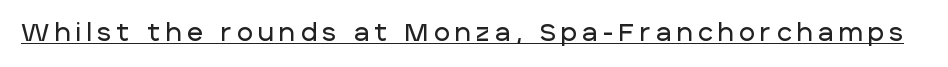
Characters follow at a spacing far wider than the type designer built in. Glance below the letters and you will spot a drawn line. Tall strokes in this sample are plumb rather than angled.
